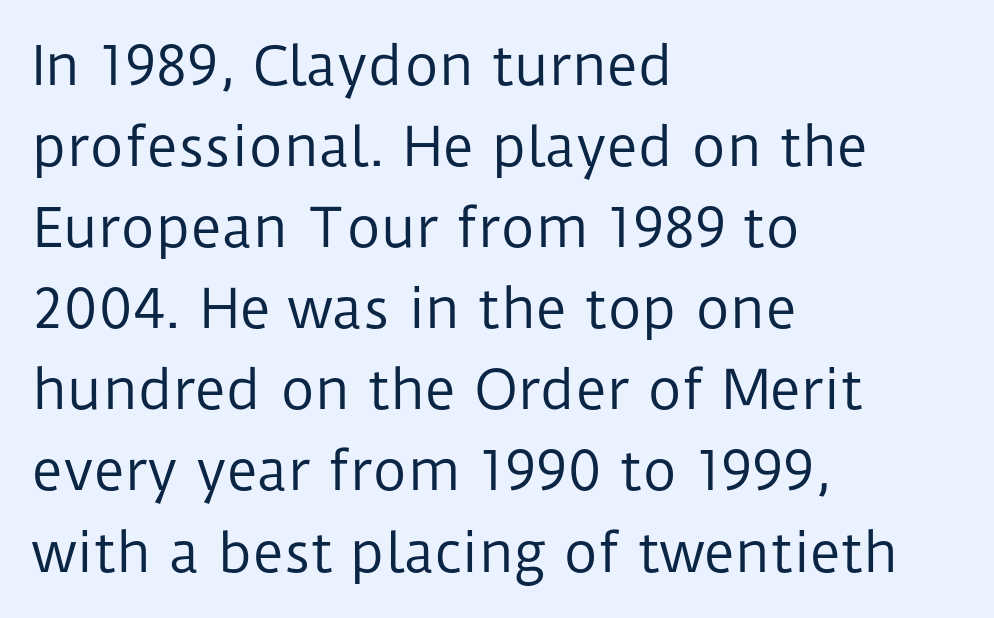
The face used here is proportionally spaced, like ordinary book or web type. Default kerning and tracking; the words read as compact shapes. Examine the stroke ends and you'll find no serifs. The rows are spaced the way most documents space them.
